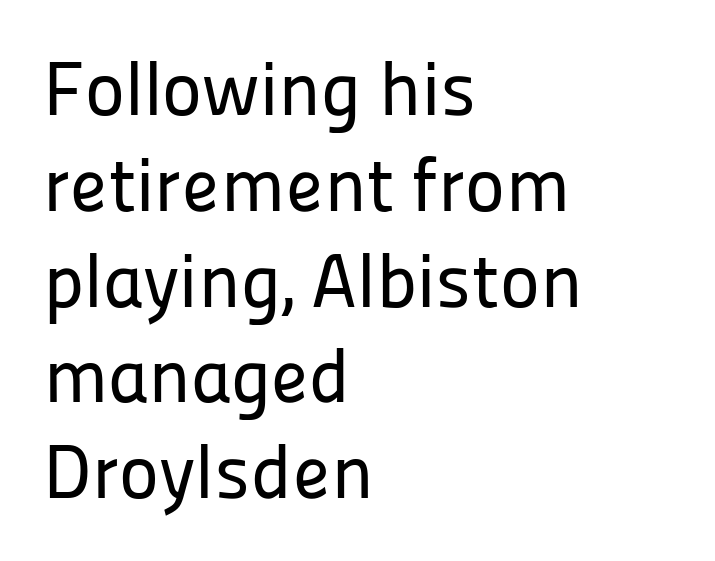
Has an underline been added? It has not. Between one letter and the next there's only the usual sliver of space. Here the designer chose a conventional face with non-uniform glyph widths. Reading down the column, the eye jumps a familiar distance to each next line.
